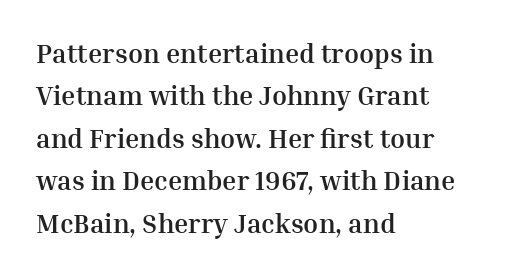
Q: Is the text bold? A: Yes.
Q: Is the text italic (slanted)? A: No, it is upright.
Q: Is the text underlined? A: No.
Q: How is the paragraph aligned? A: Left-aligned.
Q: Is the spacing between letters normal or unusually wide? A: Normal.
Q: Is the spacing between lines tight, normal or loose? A: Normal.
